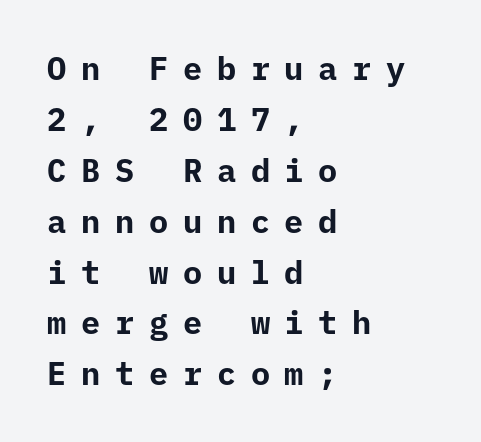
Q: Is the text bold? A: Yes.
Q: Is the text italic (slanted)? A: No, it is upright.
Q: Is the typeface a serif or a sans-serif typeface? A: Sans-serif.
Q: Is the text underlined? A: No.
Q: How is the paragraph aligned? A: Left-aligned.
Q: Is the spacing between letters normal or unusually wide? A: Unusually wide.
Q: Is the spacing between lines tight, normal or loose? A: Normal.
Q: Width (condensed, normal, or wide)? A: Normal.
Q: Stroke contrast? A: Low.
Q: x-height? A: Medium.
Q: Monospaced? A: Yes.
